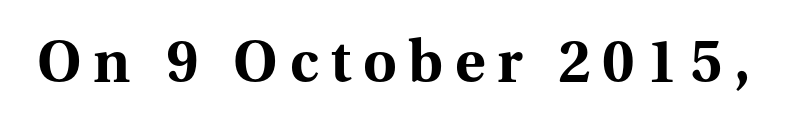
{"serif": "yes", "italic": "no", "bold": "yes", "weight": "bold", "width": "normal", "stroke_contrast": "medium", "x_height": "medium", "monospaced": "no", "underline": "no", "letter_spacing": "wide", "letter_spacing_em": 0.2, "glyph_px": 58}
